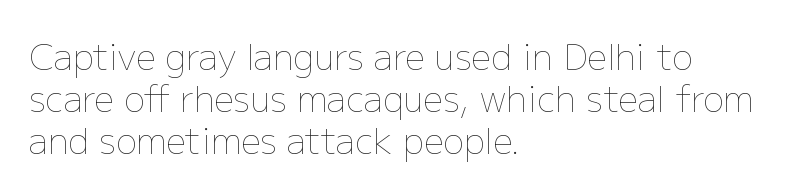
The letters sit at their default tracking, neither squeezed nor spread. Underline: absent. Weight class: somewhere from thin through regular. Ascenders rise straight up at ninety degrees. Spacing verdict: proportional, widths tailored to each character. Teacher's note: observe the even left margin — that is flush-left alignment.
